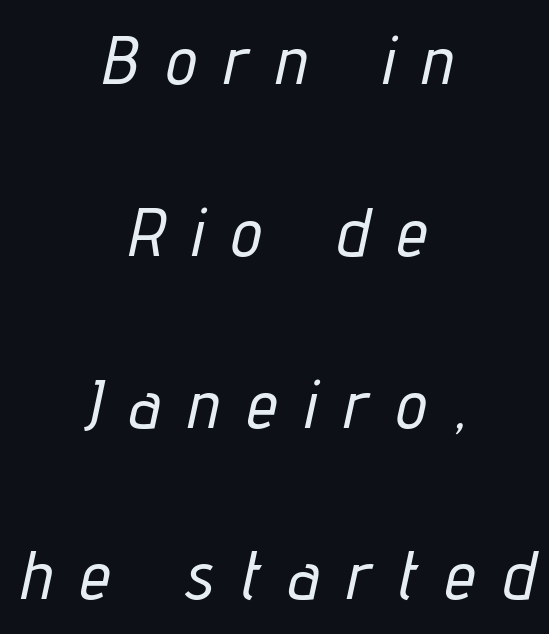
The image shows 69 px condensed type, italic (leaning right); set centered, loose line spacing (2.49x), unusually wide letter spacing (+0.41 em), not underlined; low stroke contrast and a medium x-height.
